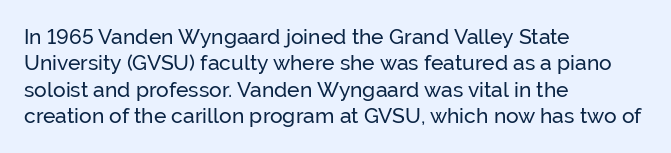
Is there much room between lines? A standard amount, neither cramped nor airy. The line texture is even and compact thanks to regular tracking. In terms of posture, this sample is upright. The paragraph has a hard left edge and a soft right edge. The strip under each line holds only bare page.
